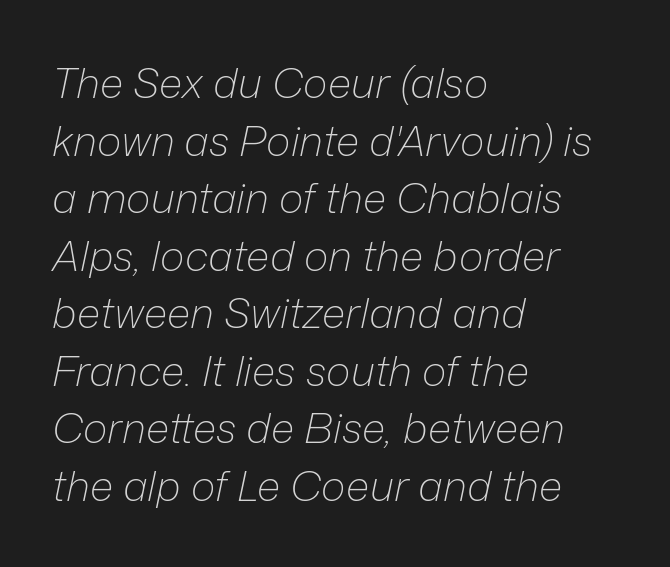
The image shows 42 px light type, italic (leaning right); set left-aligned, normal line spacing (1.37x), normal letter spacing, not underlined; low stroke contrast and a medium x-height.
